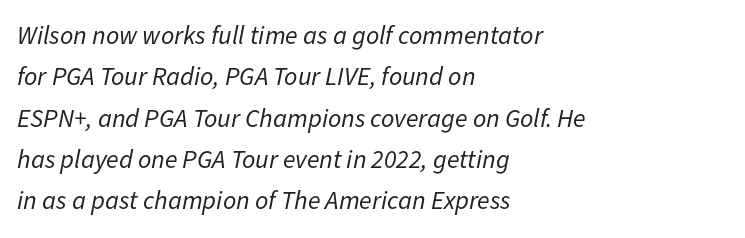
{"italic": "yes", "lean": "right", "slant_degrees": 11, "bold": "no", "underline": "no", "align": "left", "line_spacing": "normal", "line_spacing_ratio": 1.59, "letter_spacing": "normal", "letter_spacing_em": 0.0, "glyph_px": 26}
